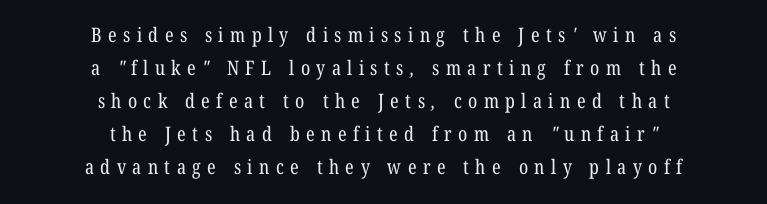
Q: Is the text bold? A: No.
Q: Is the text underlined? A: No.
Q: How is the paragraph aligned? A: Centered.
Q: Is the spacing between letters normal or unusually wide? A: Unusually wide.
Q: Is the spacing between lines tight, normal or loose? A: Normal.
